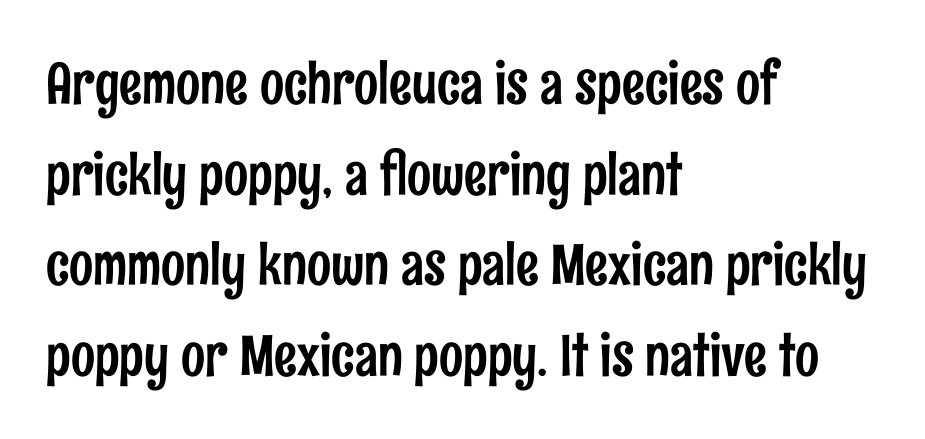
What stands out about the letter spacing? Nothing — it is the standard amount. I'd call this a sans setting — the letters go barefoot. Horizontal bands of white between lines are of average thickness. The letters stand straight up with perfectly vertical stems.
